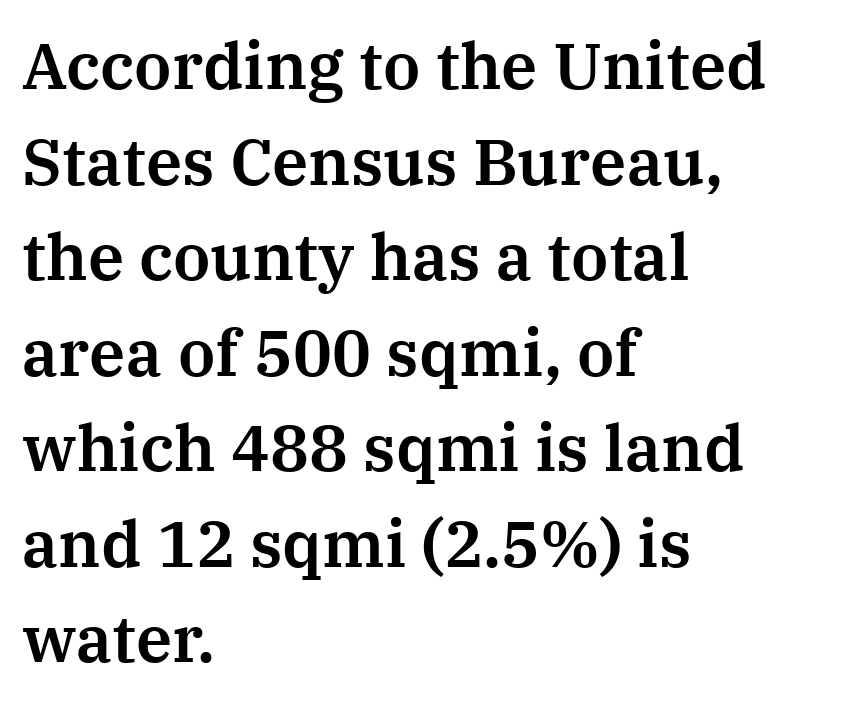
Q: Is the text italic (slanted)? A: No, it is upright.
Q: Is the typeface a serif or a sans-serif typeface? A: Serif.
Q: Is the text underlined? A: No.
Q: How is the paragraph aligned? A: Left-aligned.
Q: Is the spacing between letters normal or unusually wide? A: Normal.
Q: Is the spacing between lines tight, normal or loose? A: Normal.
Q: Width (condensed, normal, or wide)? A: Normal.
Q: Stroke contrast? A: Medium.
Q: x-height? A: Medium.
Q: Monospaced? A: No.
